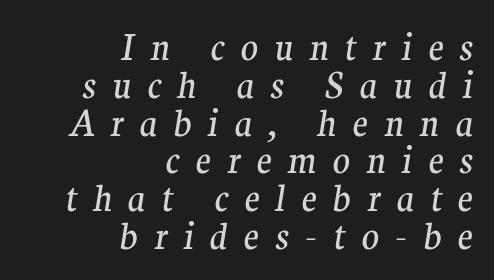
Q: Is the text bold? A: No.
Q: Is the text italic (slanted)? A: Yes, it leans right by about 9 degrees.
Q: Is the typeface a serif or a sans-serif typeface? A: Serif.
Q: Is the text underlined? A: No.
Q: How is the paragraph aligned? A: Right-aligned.
Q: Is the spacing between letters normal or unusually wide? A: Unusually wide.
Q: Is the spacing between lines tight, normal or loose? A: Tight.
Q: Width (condensed, normal, or wide)? A: Normal.
Q: Stroke contrast? A: Medium.
Q: x-height? A: Medium.
Q: Monospaced? A: No.
